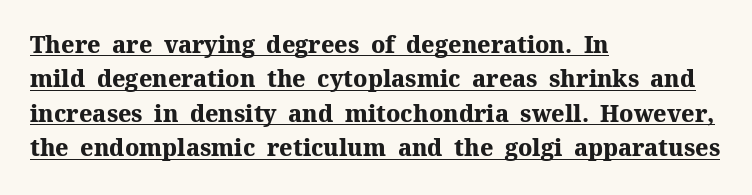
The rendering uses the underline text-decoration. Emphasis by weight is at full strength: bold. The font's upright variant was chosen for this text. A classic flush-left, rag-right setting is used for this passage.
